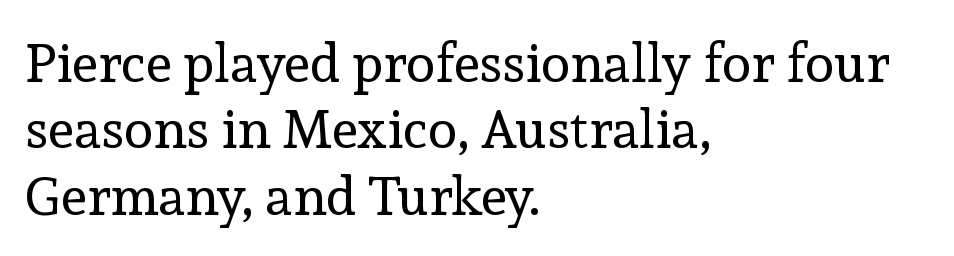
You could not count columns in this text — the font is proportionally spaced. Stroke mass is kept to a normal reading level or below. When letters stand straight like this, we call the style roman or upright. Any mark beneath the type? The region is blank. The rendering shows small feet on the letterforms — a serif design. In CSS terms this would be text-align: left.
